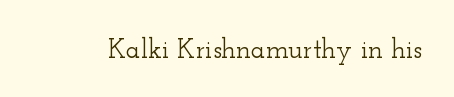
{"italic": "no", "underline": "no", "letter_spacing": "normal", "letter_spacing_em": 0.0, "glyph_px": 27}
